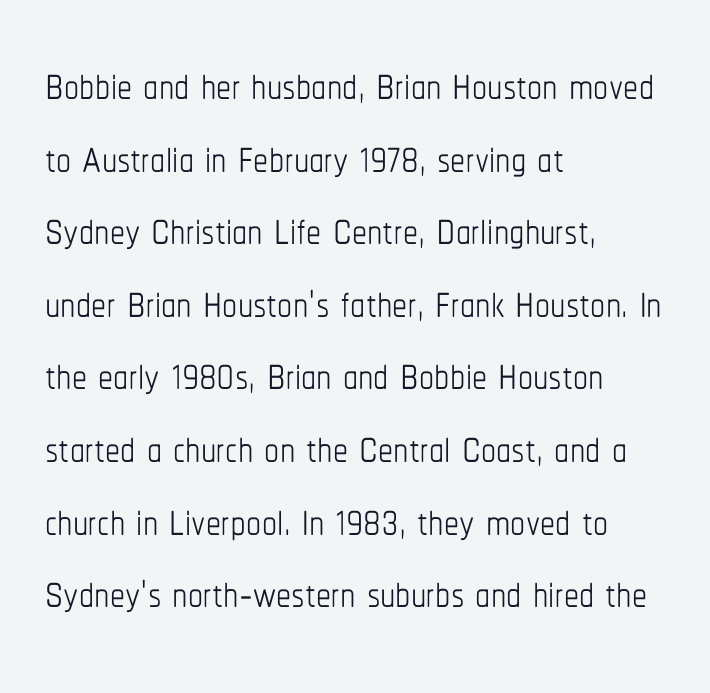
Q: Is the text bold? A: No.
Q: Is the text italic (slanted)? A: No, it is upright.
Q: Is the text underlined? A: No.
Q: How is the paragraph aligned? A: Left-aligned.
Q: Is the spacing between letters normal or unusually wide? A: Normal.
Q: Width (condensed, normal, or wide)? A: Condensed.
Q: Stroke contrast? A: Low.
Q: x-height? A: Medium.
Q: Monospaced? A: No.
